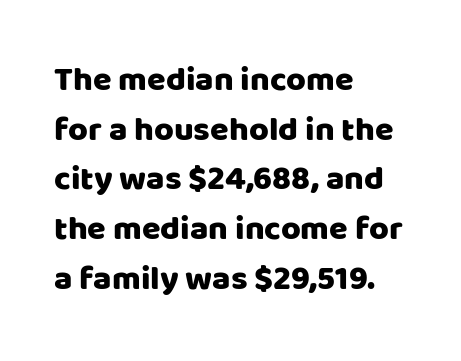
{"serif": "no", "italic": "no", "width": "normal", "stroke_contrast": "low", "x_height": "large", "monospaced": "no", "underline": "no", "align": "left", "line_spacing": "normal", "line_spacing_ratio": 1.46, "letter_spacing": "normal", "letter_spacing_em": 0.0, "glyph_px": 34}
